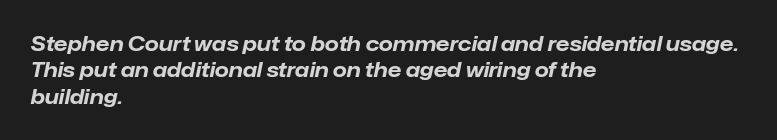
The image shows 20 px bold type, italic (leaning right); set left-aligned, normal line spacing (1.32x), normal letter spacing, not underlined.
